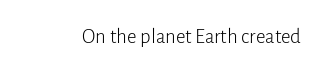
The passage shown is not underscored anywhere. The font's upright variant was chosen for this text. Stems here are at most as thick as an everyday book face. Observe the ordinary spacing: letters are neighbours, not strangers.
